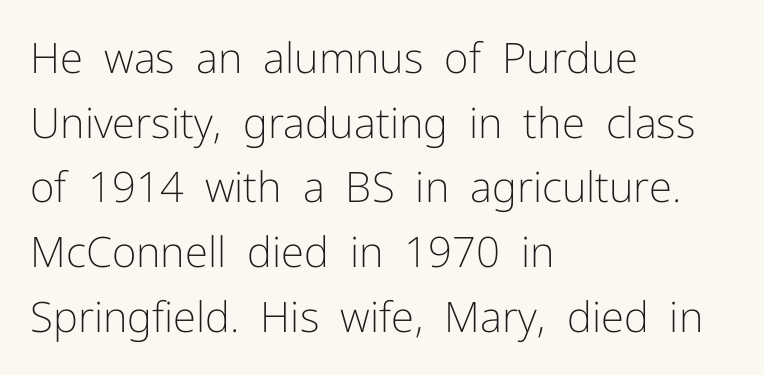
The image shows 42 px light sans-serif type, upright; set left-aligned, normal line spacing (1.54x), normal letter spacing, not underlined; low stroke contrast and a medium x-height.
